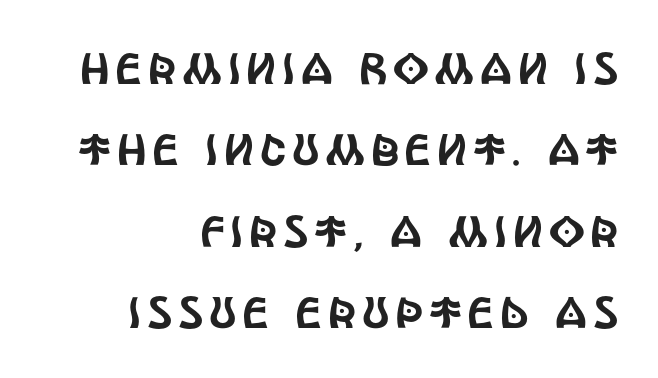
The image shows 44 px condensed sans-serif type, upright; set right-aligned, line spacing 1.85x, not underlined; a large x-height.
